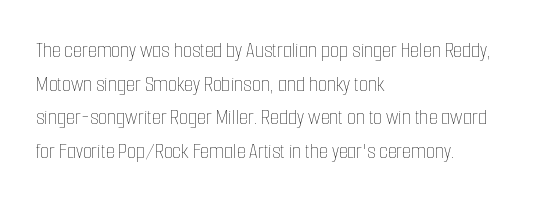
The image shows 23 px text type, upright; set left-aligned, normal line spacing (1.46x), normal letter spacing, not underlined.
